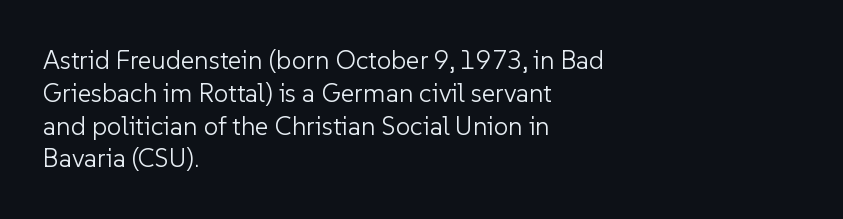
{"italic": "no", "bold": "no", "underline": "no", "align": "left", "line_spacing": "normal", "line_spacing_ratio": 1.26, "letter_spacing": "normal", "letter_spacing_em": 0.0, "glyph_px": 26}
